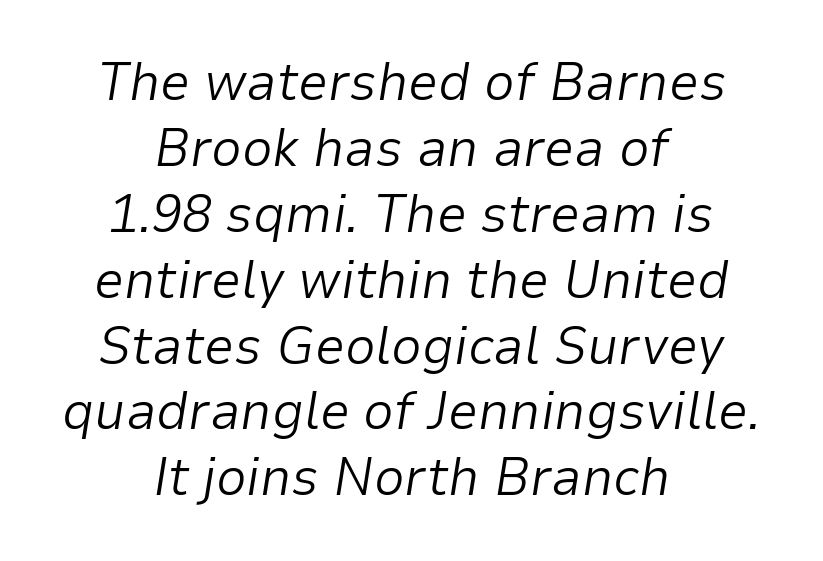
Q: Is the text bold? A: No.
Q: Is the text italic (slanted)? A: Yes, it leans right by about 9 degrees.
Q: Is the text underlined? A: No.
Q: How is the paragraph aligned? A: Centered.
Q: Is the spacing between letters normal or unusually wide? A: Normal.
Q: Width (condensed, normal, or wide)? A: Normal.
Q: Stroke contrast? A: Low.
Q: x-height? A: Medium.
Q: Monospaced? A: No.
